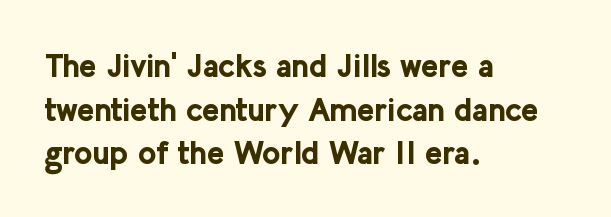
Q: Is the text bold? A: Yes.
Q: Is the text italic (slanted)? A: No, it is upright.
Q: Is the typeface a serif or a sans-serif typeface? A: Sans-serif.
Q: Is the text underlined? A: No.
Q: How is the paragraph aligned? A: Left-aligned.
Q: Is the spacing between letters normal or unusually wide? A: Normal.
Q: Is the spacing between lines tight, normal or loose? A: Normal.
Q: Width (condensed, normal, or wide)? A: Normal.
Q: Stroke contrast? A: Low.
Q: x-height? A: Medium.
Q: Monospaced? A: No.
